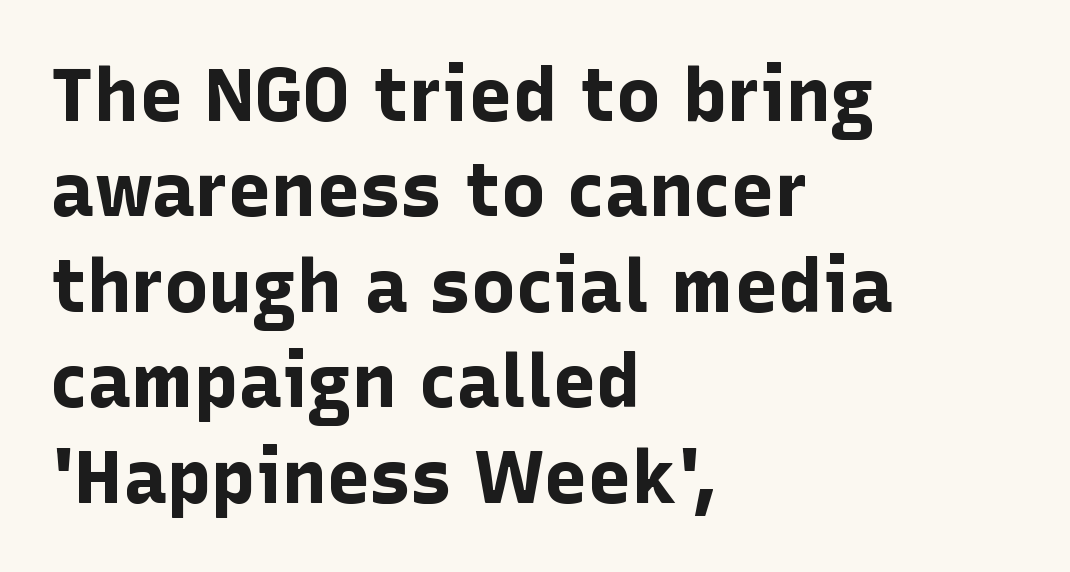
The characters display no serif detailing; their extremities are plain. Letters rest on an invisible, unmarked baseline. Reading down the block, your eye returns to a fixed left position each line. Students, this is bold: see how much ink each stroke carries. Italic: no, the glyphs are upright roman. The block of text has a typical density, with ordinary space between rows.
